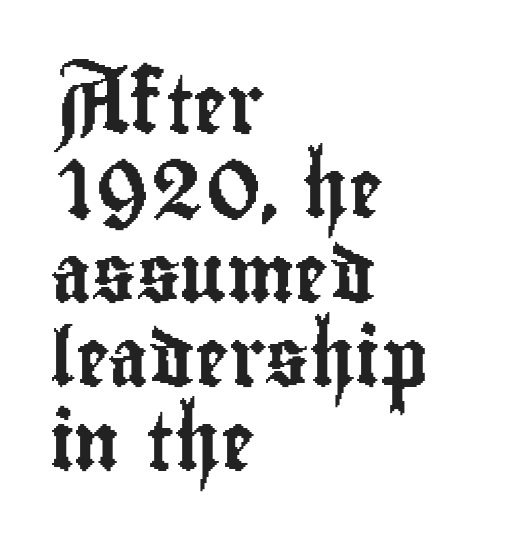
Q: Is the text italic (slanted)? A: No, it is upright.
Q: Is the typeface a serif or a sans-serif typeface? A: Sans-serif.
Q: Is the text underlined? A: No.
Q: How is the paragraph aligned? A: Left-aligned.
Q: Is the spacing between letters normal or unusually wide? A: Normal.
Q: Is the spacing between lines tight, normal or loose? A: Normal.
Q: Width (condensed, normal, or wide)? A: Condensed.
Q: Stroke contrast? A: Low.
Q: x-height? A: Small.
Q: Monospaced? A: No.
